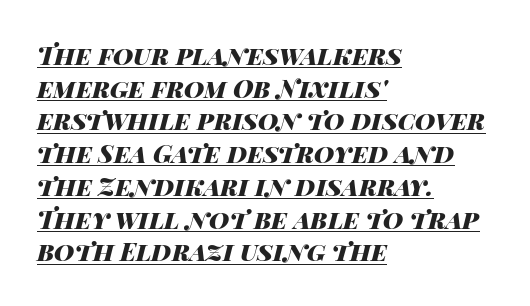
Italic: yes, the glyphs are oblique. These characters rest on top of a visible drawn line. Rows of type keep a routine distance in the vertical direction. Default kerning and tracking; the words read as compact shapes. The setting favours the left margin, as ordinary paragraphs usually do. Emphasis by weight is at full strength: bold.
